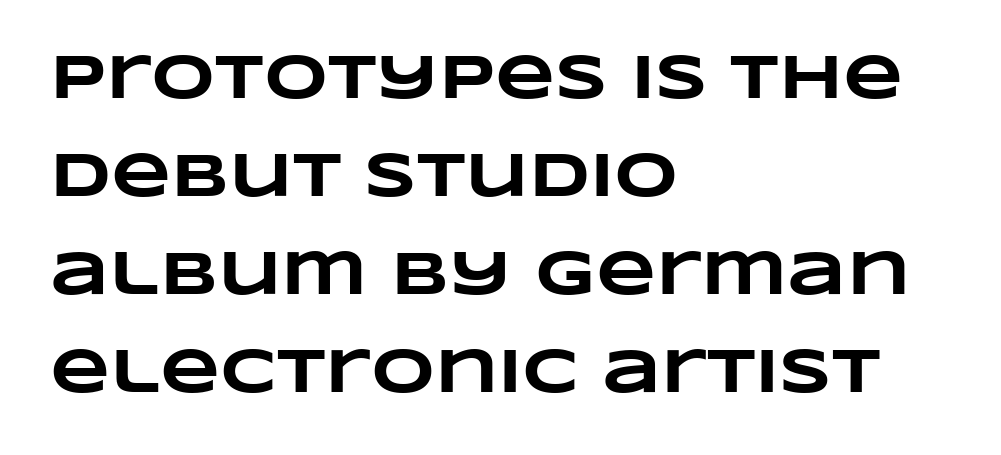
The image shows 62 px heavy, wide type; set left-aligned, normal line spacing (1.58x), normal letter spacing, not underlined; low stroke contrast and a large x-height.
